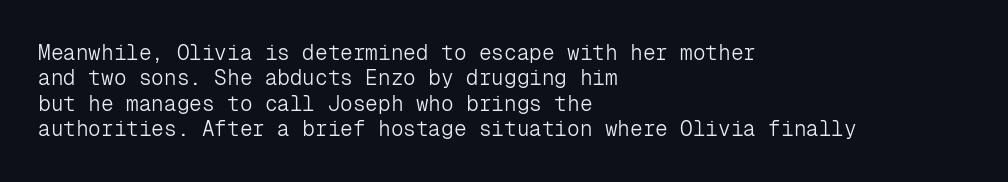
Q: Is the text bold? A: No.
Q: Is the text italic (slanted)? A: No, it is upright.
Q: Is the text underlined? A: No.
Q: How is the paragraph aligned? A: Left-aligned.
Q: Is the spacing between letters normal or unusually wide? A: Normal.
